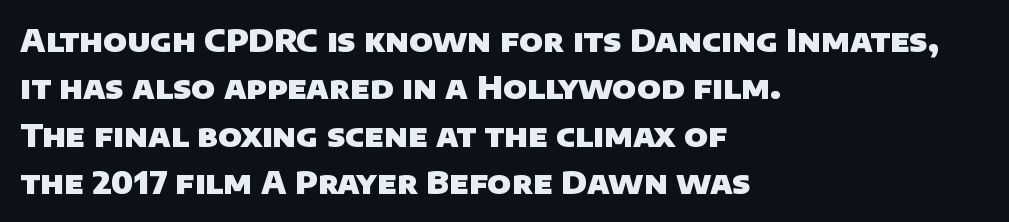
Q: Is the text bold? A: Yes.
Q: Is the typeface a serif or a sans-serif typeface? A: Sans-serif.
Q: Is the text underlined? A: No.
Q: How is the paragraph aligned? A: Left-aligned.
Q: Is the spacing between letters normal or unusually wide? A: Normal.
Q: Is the spacing between lines tight, normal or loose? A: Normal.
Q: Width (condensed, normal, or wide)? A: Normal.
Q: Stroke contrast? A: Low.
Q: x-height? A: Large.
Q: Monospaced? A: No.
